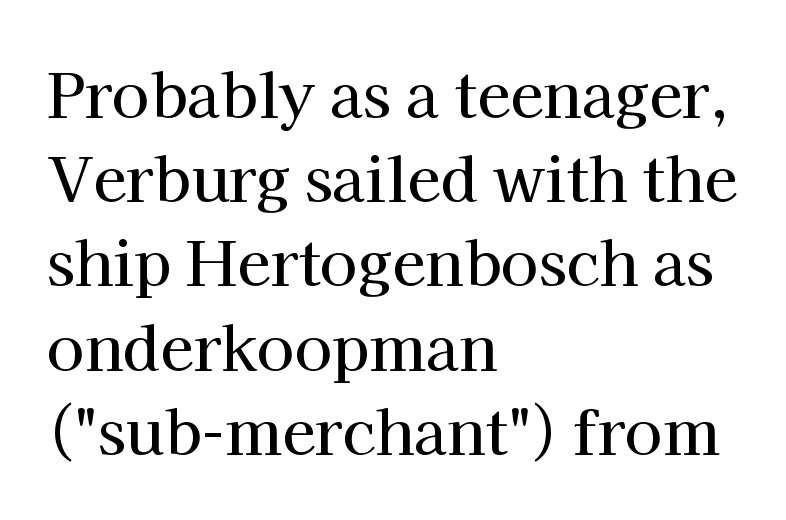
The image shows 61 px serif type, upright; set left-aligned, normal line spacing (1.38x), normal letter spacing, not underlined; high stroke contrast and a medium x-height.
